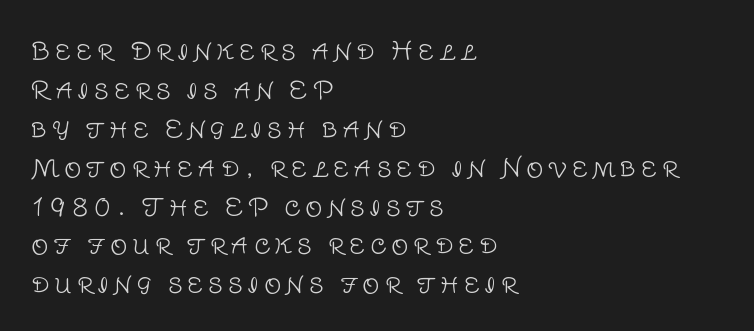
Q: Is the text bold? A: No.
Q: Is the text italic (slanted)? A: Yes.
Q: Is the text underlined? A: No.
Q: How is the paragraph aligned? A: Left-aligned.
Q: Is the spacing between letters normal or unusually wide? A: Unusually wide.
Q: Is the spacing between lines tight, normal or loose? A: Normal.
